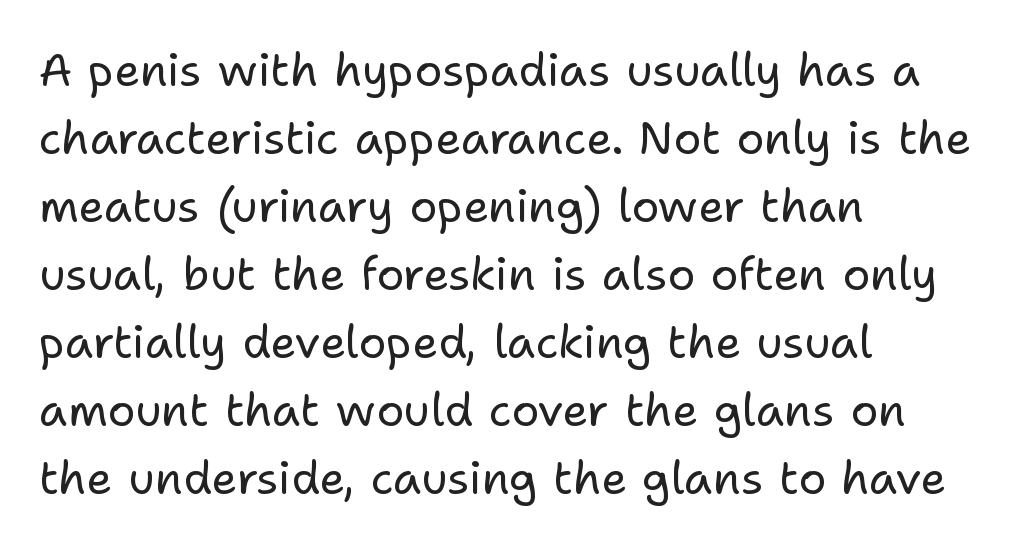
{"serif": "no", "italic": "no", "bold": "no", "weight": "regular", "width": "normal", "stroke_contrast": "low", "x_height": "medium", "monospaced": "no", "underline": "no", "align": "left", "line_spacing": "normal", "line_spacing_ratio": 1.48, "letter_spacing": "normal", "letter_spacing_em": 0.0, "glyph_px": 46}
